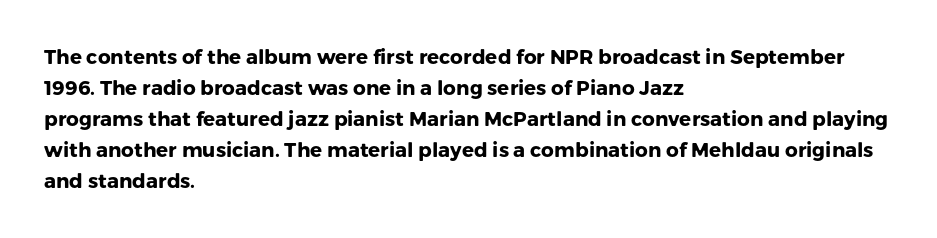
The image shows 20 px bold type, upright; set left-aligned, normal line spacing (1.55x), normal letter spacing, not underlined.
